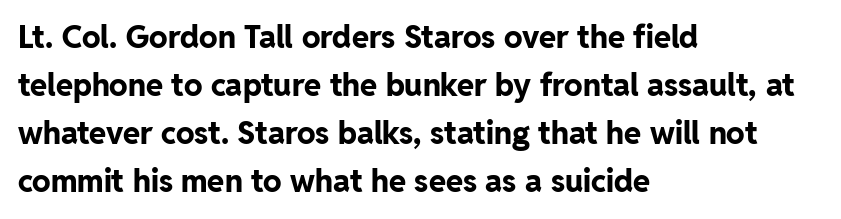
Q: Is the text bold? A: Yes.
Q: Is the text italic (slanted)? A: No, it is upright.
Q: Is the typeface a serif or a sans-serif typeface? A: Sans-serif.
Q: Is the text underlined? A: No.
Q: How is the paragraph aligned? A: Left-aligned.
Q: Is the spacing between letters normal or unusually wide? A: Normal.
Q: Is the spacing between lines tight, normal or loose? A: Normal.
Q: Width (condensed, normal, or wide)? A: Normal.
Q: Stroke contrast? A: Low.
Q: x-height? A: Medium.
Q: Monospaced? A: No.
